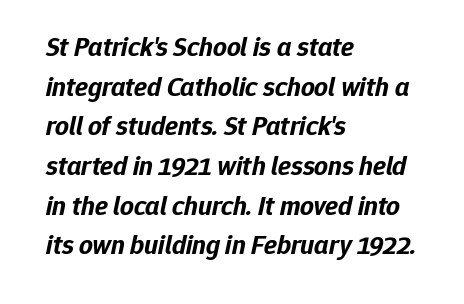
{"italic": "yes", "lean": "right", "slant_degrees": 12, "bold": "yes", "underline": "no", "align": "left", "line_spacing": "normal", "line_spacing_ratio": 1.47, "letter_spacing": "normal", "letter_spacing_em": 0.0, "glyph_px": 27}
